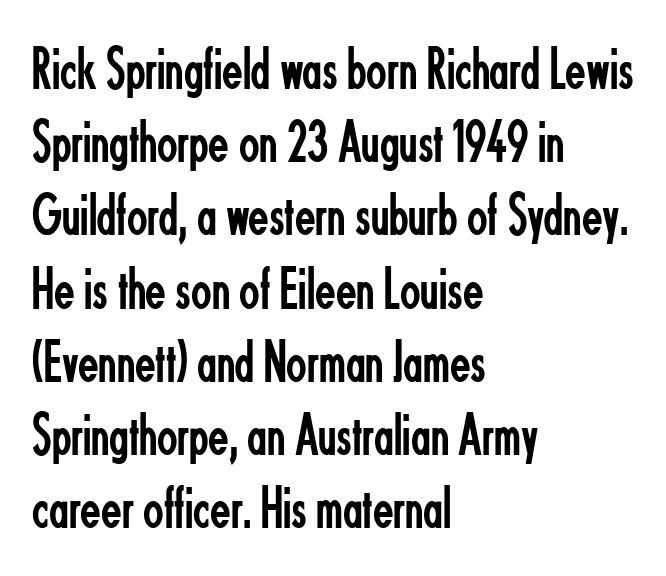
The image shows 60 px regular-weight, condensed sans-serif type, upright; set left-aligned, line spacing 1.22x, normal letter spacing, not underlined; low stroke contrast and a small x-height.
